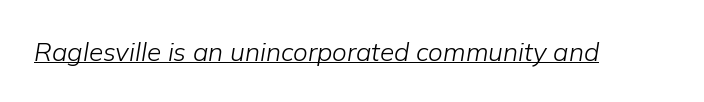
Look at the tracking — it's just the regular setting, nothing added. These characters rest on top of a visible drawn line. Weight: not bold — regular or lighter. When letters slant like this, we call the style italic.
